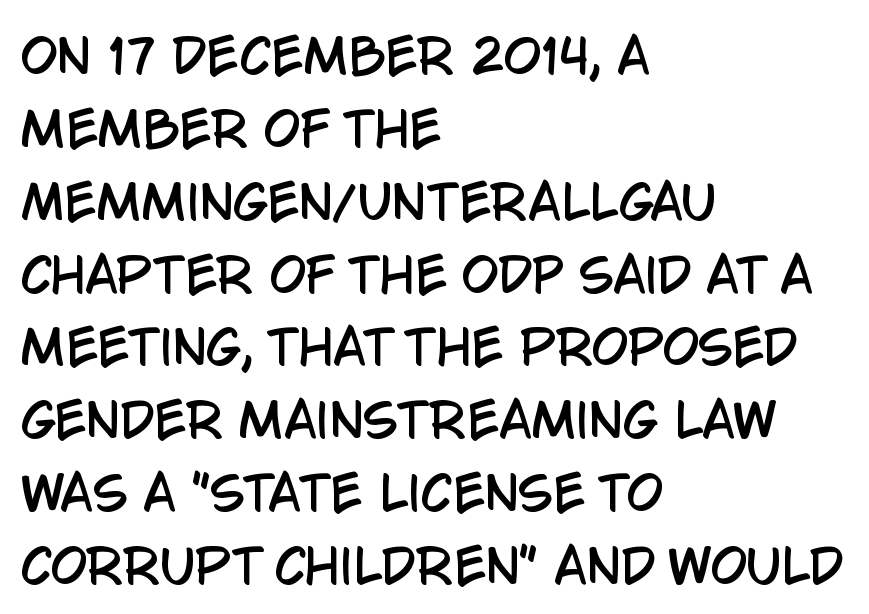
Q: Is the text italic (slanted)? A: No, it is upright.
Q: Is the typeface a serif or a sans-serif typeface? A: Sans-serif.
Q: Is the text underlined? A: No.
Q: How is the paragraph aligned? A: Left-aligned.
Q: Is the spacing between letters normal or unusually wide? A: Normal.
Q: Is the spacing between lines tight, normal or loose? A: Normal.
Q: Width (condensed, normal, or wide)? A: Condensed.
Q: Stroke contrast? A: Low.
Q: x-height? A: Large.
Q: Monospaced? A: No.
